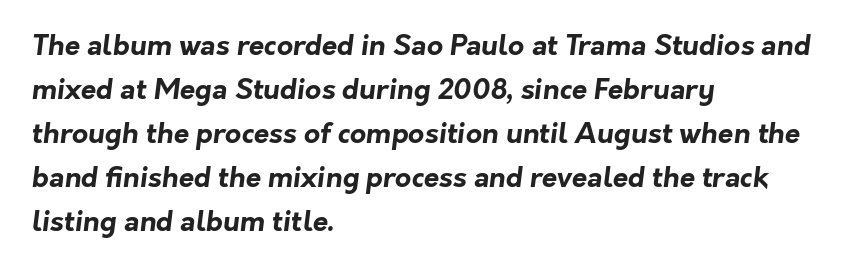
Nobody touched the tracking dial on this one. What kind of face is this? One without serifs — a sans. A clean baseline with only descenders dipping below it. These lines stack with their left ends in a neat column. Whoever set this chose a conventional vertical rhythm. Character widths vary here, with narrow letters taking less room than wide ones.
